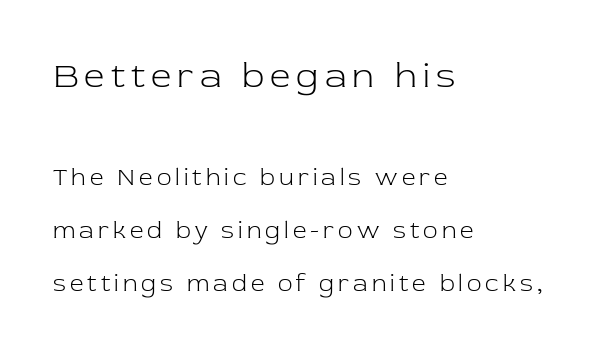
Q: Is the text bold? A: No.
Q: Is the text italic (slanted)? A: No, it is upright.
Q: Is the typeface a serif or a sans-serif typeface? A: Serif.
Q: Is the text underlined? A: No.
Q: How is the paragraph aligned? A: Left-aligned.
Q: Is the spacing between lines tight, normal or loose? A: Loose.
Q: Which block of text is set in a larger size, the first (top) or the second (bottom)? A: The first (top) one.
Q: Width (condensed, normal, or wide)? A: Normal.
Q: Stroke contrast? A: Low.
Q: x-height? A: Medium.
Q: Monospaced? A: No.
